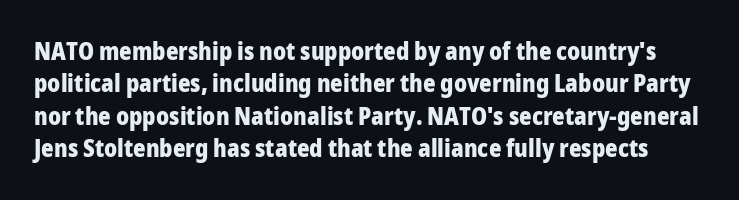
Q: Is the text bold? A: Yes.
Q: Is the text italic (slanted)? A: No, it is upright.
Q: Is the text underlined? A: No.
Q: Is the spacing between letters normal or unusually wide? A: Normal.
Q: Is the spacing between lines tight, normal or loose? A: Normal.
